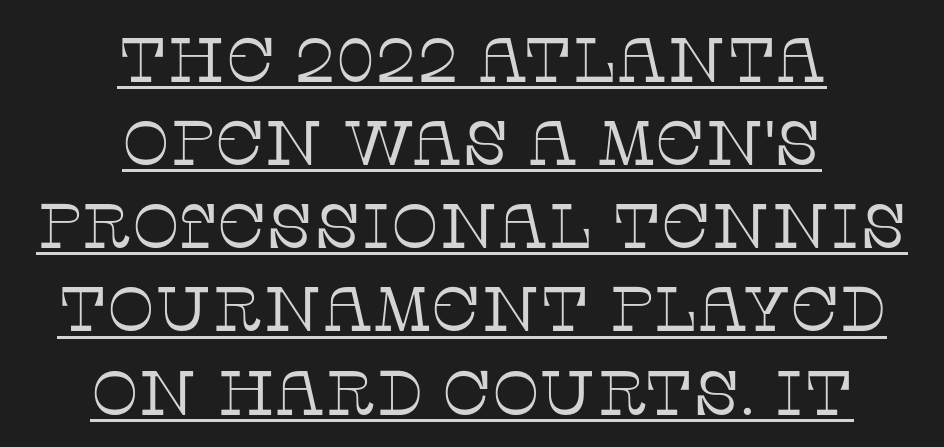
Q: Is the text bold? A: No.
Q: Is the text italic (slanted)? A: No, it is upright.
Q: Is the typeface a serif or a sans-serif typeface? A: Serif.
Q: Is the text underlined? A: Yes.
Q: How is the paragraph aligned? A: Centered.
Q: Is the spacing between letters normal or unusually wide? A: Normal.
Q: Is the spacing between lines tight, normal or loose? A: Normal.
Q: Width (condensed, normal, or wide)? A: Normal.
Q: Stroke contrast? A: Low.
Q: x-height? A: Large.
Q: Monospaced? A: No.
